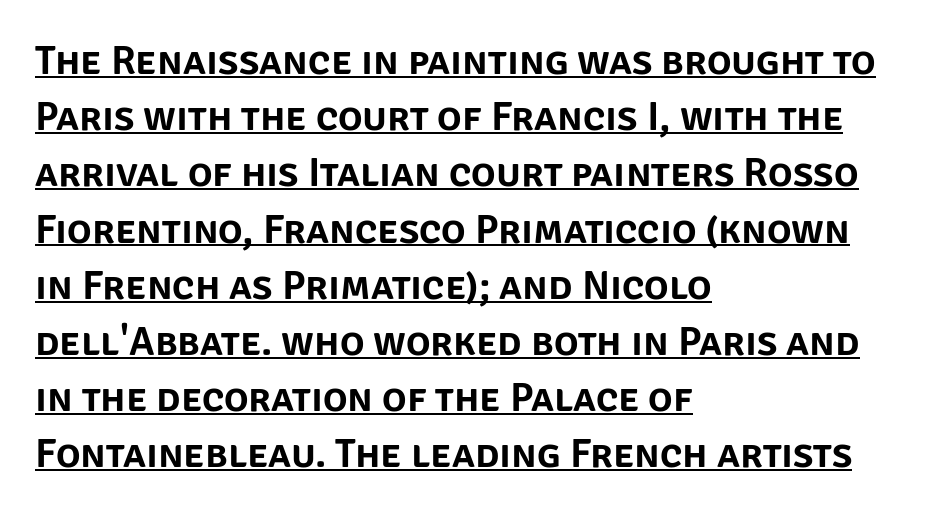
Q: Is the text italic (slanted)? A: No, it is upright.
Q: Is the typeface a serif or a sans-serif typeface? A: Sans-serif.
Q: Is the text underlined? A: Yes.
Q: How is the paragraph aligned? A: Left-aligned.
Q: Is the spacing between letters normal or unusually wide? A: Normal.
Q: Is the spacing between lines tight, normal or loose? A: Normal.
Q: Width (condensed, normal, or wide)? A: Normal.
Q: Stroke contrast? A: Low.
Q: x-height? A: Large.
Q: Monospaced? A: No.
